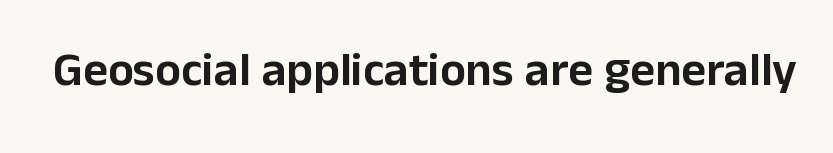
Q: Is the text italic (slanted)? A: No, it is upright.
Q: Is the typeface a serif or a sans-serif typeface? A: Sans-serif.
Q: Is the text underlined? A: No.
Q: Is the spacing between letters normal or unusually wide? A: Normal.
Q: Width (condensed, normal, or wide)? A: Normal.
Q: Stroke contrast? A: Low.
Q: x-height? A: Medium.
Q: Monospaced? A: No.
